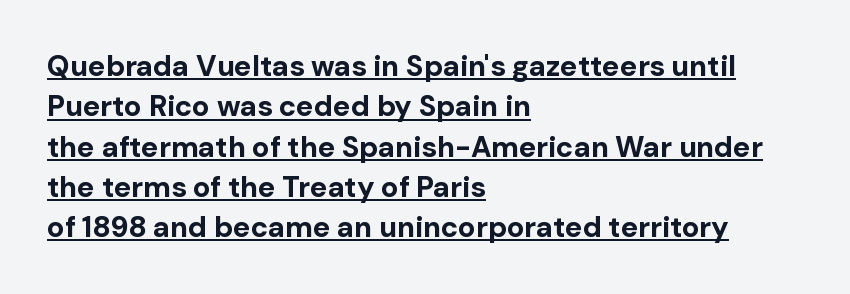
{"serif": "no", "italic": "no", "bold": "yes", "weight": "bold", "width": "normal", "stroke_contrast": "low", "x_height": "medium", "monospaced": "no", "underline": "yes", "align": "left", "line_spacing": "normal", "line_spacing_ratio": 1.39, "letter_spacing": "normal", "letter_spacing_em": 0.0, "glyph_px": 29}
